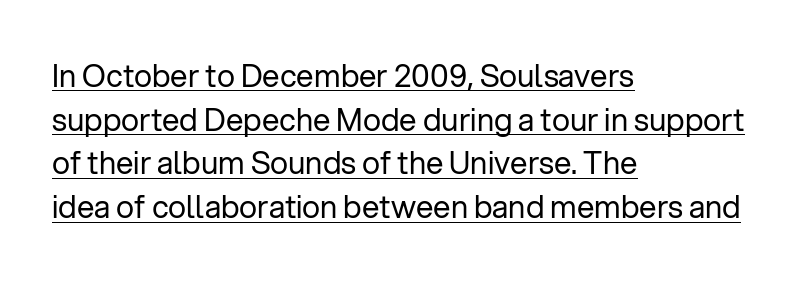
The passage is arranged the way most books set body copy — flush left. Honestly, the row spacing looks completely unremarkable. Bold? No — there's no thickening of the strokes. The font family rendered here belongs to the sans-serif group. The lettering holds an erect, upright posture throughout.
